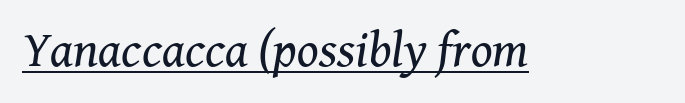
The image shows 50 px regular-weight serif type, italic (leaning right); set normal letter spacing, underlined; medium stroke contrast and a medium x-height.
